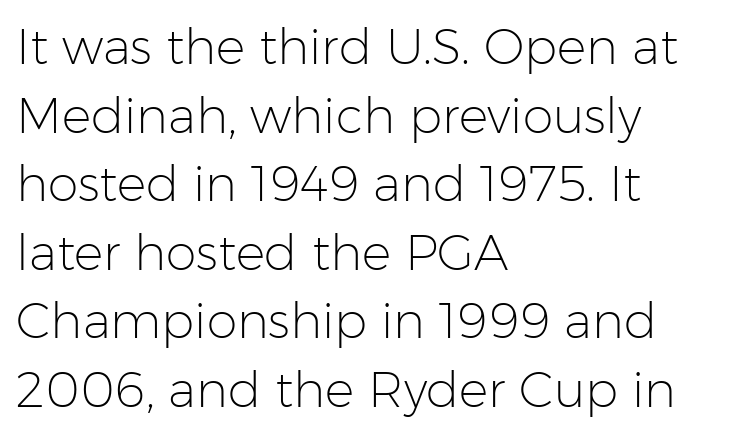
Q: Is the text bold? A: No.
Q: Is the text italic (slanted)? A: No, it is upright.
Q: Is the typeface a serif or a sans-serif typeface? A: Sans-serif.
Q: Is the text underlined? A: No.
Q: How is the paragraph aligned? A: Left-aligned.
Q: Is the spacing between letters normal or unusually wide? A: Normal.
Q: Is the spacing between lines tight, normal or loose? A: Normal.
Q: Width (condensed, normal, or wide)? A: Normal.
Q: Stroke contrast? A: Low.
Q: x-height? A: Medium.
Q: Monospaced? A: No.
